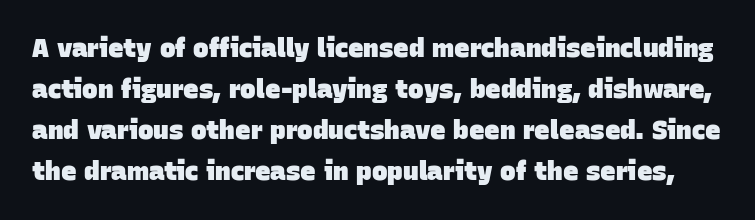
The area under the type is left untouched. Successive baselines arrive at the customary interval. A dark, heavy texture on the line: the type is bold. These lines keep a tight, regular rhythm from letter to letter.
